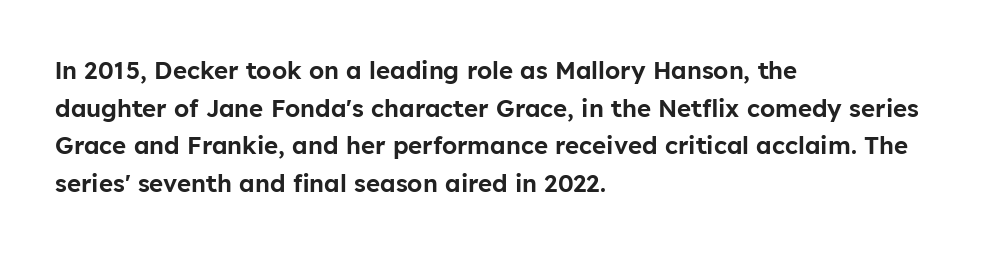
The image shows 24 px text type, upright; set left-aligned, normal line spacing (1.57x), normal letter spacing, not underlined.
